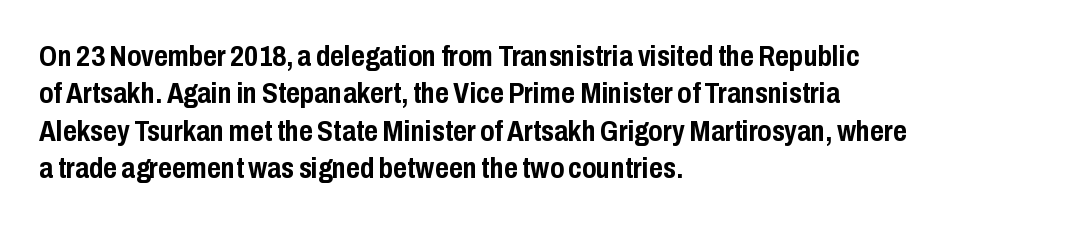
The image shows 30 px semibold, condensed sans-serif type, upright; set left-aligned, normal line spacing (1.25x), normal letter spacing, not underlined; low stroke contrast and a medium x-height.
